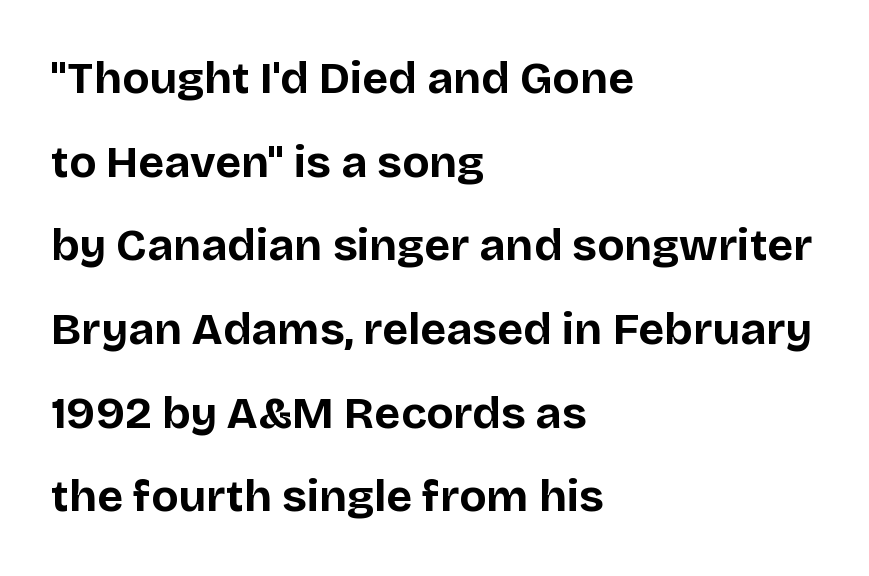
The space beneath each line is pristine and unruled. Plenty of ink on the page — the face is bold. One-word summary of the alignment: left. The rendering shows plain stroke endings on the letterforms — a sans-serif design. Students, note that the glyphs here touch the page at normal intervals.
